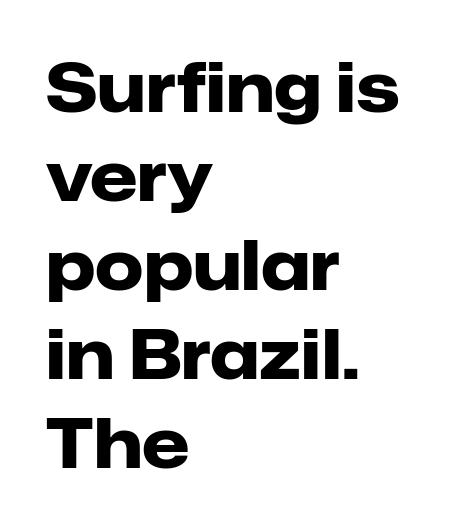
What weight is shown? A full bold with thick strokes. The passage shown is typeset with a sans-serif family. Type without underlining. Horizontal alignment here is leftward, the default for most running prose. Standard letterfit; no display-style spreading of the glyphs.
